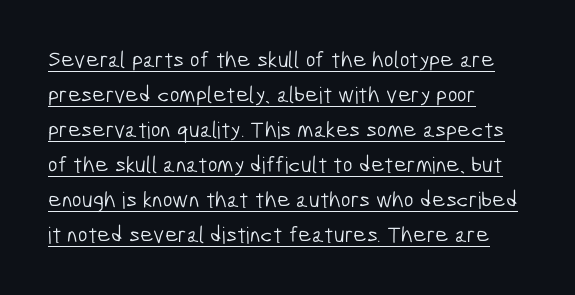
Q: Is the text bold? A: No.
Q: Is the text underlined? A: Yes.
Q: How is the paragraph aligned? A: Left-aligned.
Q: Is the spacing between letters normal or unusually wide? A: Normal.
Q: Is the spacing between lines tight, normal or loose? A: Normal.
